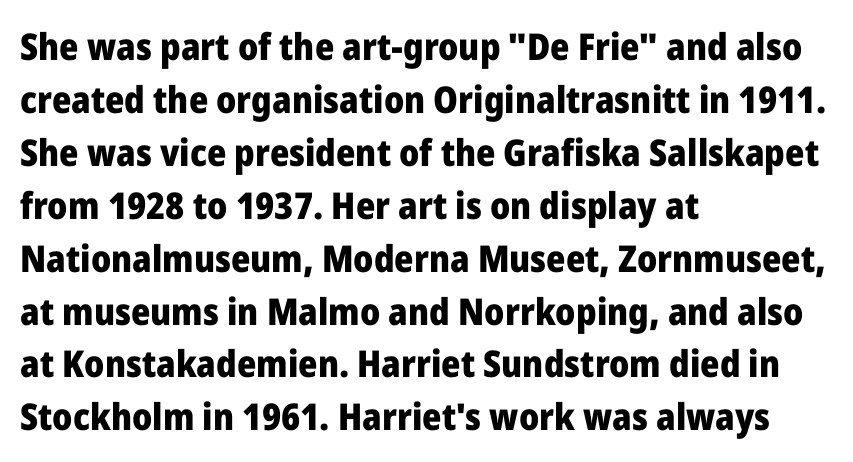
The image shows 37 px heavy sans-serif type, upright; set left-aligned, normal line spacing (1.43x), normal letter spacing, not underlined; low stroke contrast and a medium x-height.
